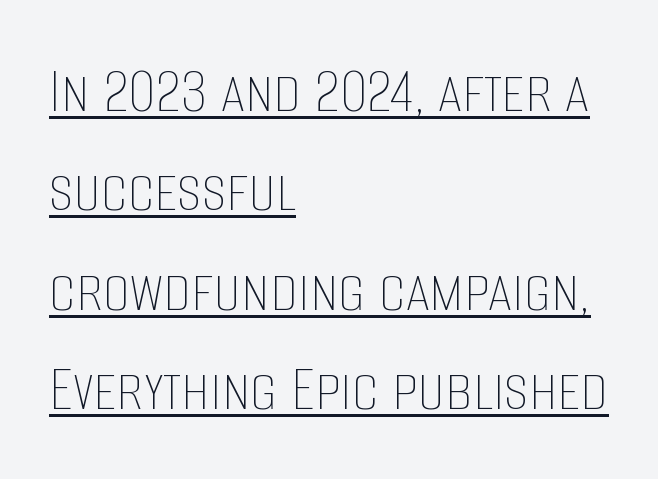
Q: Is the text bold? A: No.
Q: Is the text italic (slanted)? A: No, it is upright.
Q: Is the text underlined? A: Yes.
Q: How is the paragraph aligned? A: Left-aligned.
Q: Is the spacing between letters normal or unusually wide? A: Normal.
Q: Is the spacing between lines tight, normal or loose? A: Normal.
Q: Width (condensed, normal, or wide)? A: Condensed.
Q: Stroke contrast? A: Low.
Q: x-height? A: Large.
Q: Monospaced? A: No.
